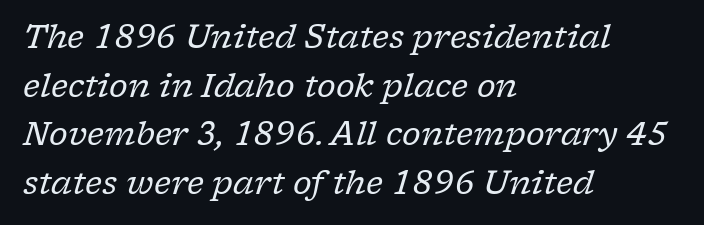
{"serif": "yes", "italic": "yes", "lean": "right", "slant_degrees": 17, "bold": "no", "weight": "regular", "width": "normal", "stroke_contrast": "low", "x_height": "medium", "monospaced": "no", "underline": "no", "align": "left", "line_spacing": "normal", "line_spacing_ratio": 1.52, "letter_spacing": "normal", "letter_spacing_em": 0.0, "glyph_px": 32}
